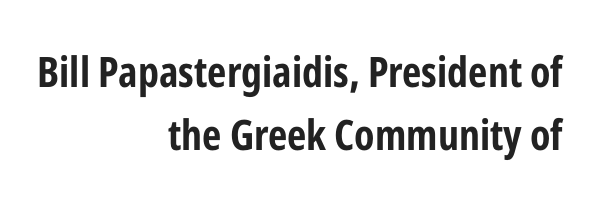
The image shows 42 px bold, condensed sans-serif type, upright; set right-aligned, normal line spacing (1.49x), normal letter spacing, not underlined; low stroke contrast and a medium x-height.
